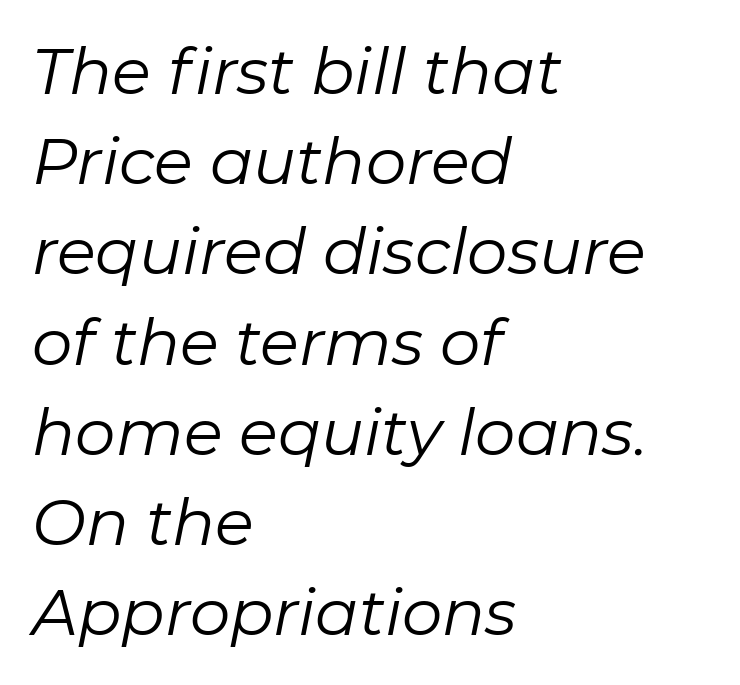
The image shows 64 px regular-weight type, italic (leaning right); set left-aligned, normal line spacing (1.41x), normal letter spacing, not underlined; low stroke contrast and a medium x-height.
